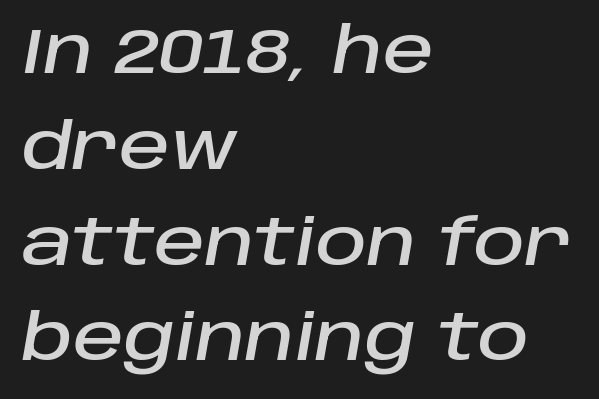
Regular leading. Descender tails drop into unmarked territory. Spacing between characters is what you'd get straight out of the box. The rendering uses natural spacing where letterforms have individual widths. These lines stack with their left ends in a neat column. This is oblique type, the kind used for emphasis or titles.
